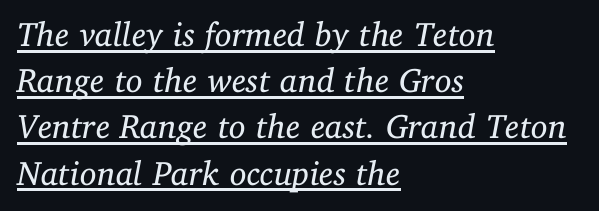
{"serif": "yes", "italic": "yes", "lean": "right", "slant_degrees": 11, "bold": "no", "weight": "regular", "width": "normal", "stroke_contrast": "low", "x_height": "medium", "monospaced": "no", "underline": "yes", "align": "left", "line_spacing": "normal", "line_spacing_ratio": 1.36, "letter_spacing": "normal", "letter_spacing_em": 0.0, "glyph_px": 34}
